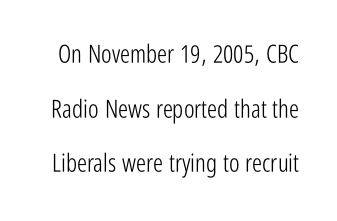
Q: Is the text bold? A: No.
Q: Is the text italic (slanted)? A: No, it is upright.
Q: Is the text underlined? A: No.
Q: Is the spacing between letters normal or unusually wide? A: Normal.
Q: Is the spacing between lines tight, normal or loose? A: Loose.
